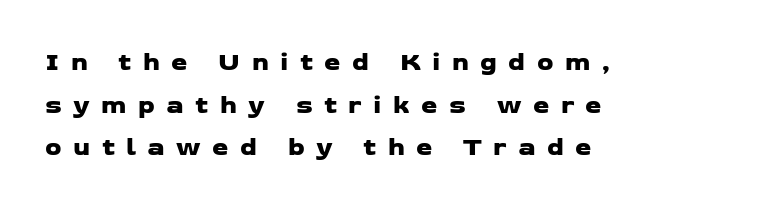
{"underline": "no", "align": "left", "line_spacing": "normal", "line_spacing_ratio": 1.64, "letter_spacing": "wide", "letter_spacing_em": 0.44, "glyph_px": 26}
